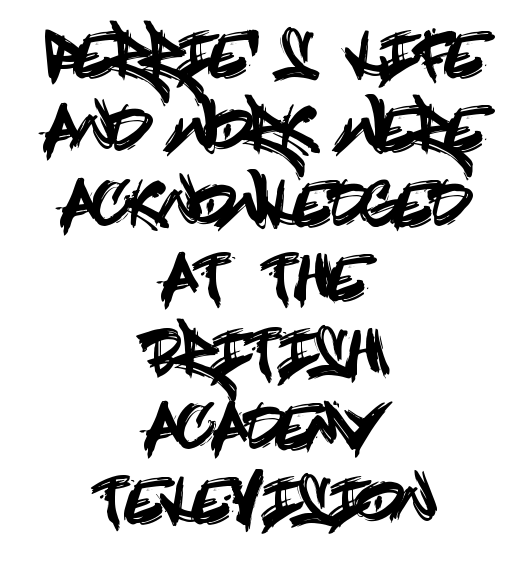
The image shows 60 px condensed sans-serif type; set centered, line spacing 1.24x, normal letter spacing, not underlined; a large x-height.
